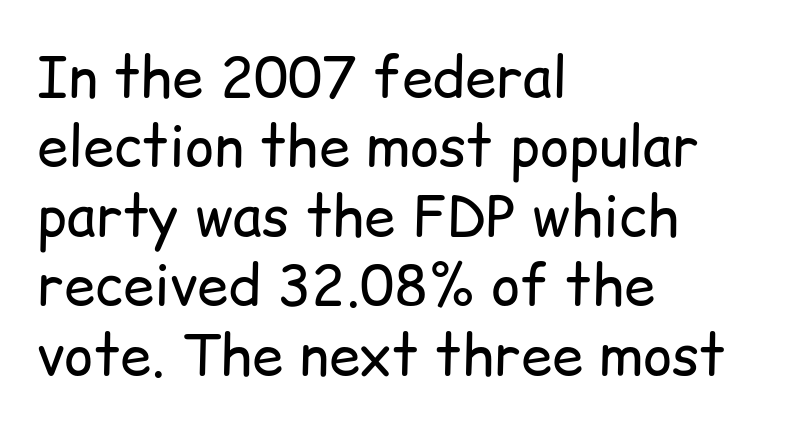
The image shows 56 px regular-weight sans-serif type, upright; set left-aligned, line spacing 1.24x, normal letter spacing, not underlined; low stroke contrast and a medium x-height.
